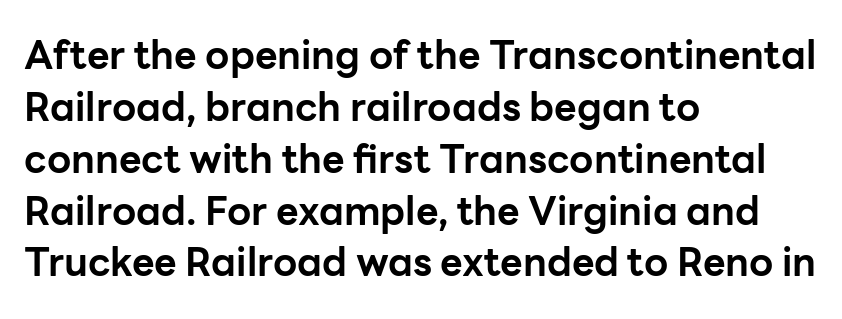
Think of a printed novel: that variable character pitch is what you see here. Nope, not italic — everything's standing straight. The line texture is even and compact thanks to regular tracking. Leading matches the norm, producing a regular column.
